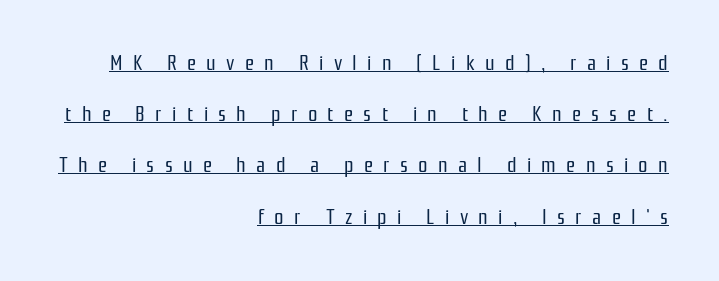
Q: Is the text bold? A: No.
Q: Is the text italic (slanted)? A: No, it is upright.
Q: Is the text underlined? A: Yes.
Q: How is the paragraph aligned? A: Right-aligned.
Q: Is the spacing between letters normal or unusually wide? A: Unusually wide.
Q: Is the spacing between lines tight, normal or loose? A: Loose.
